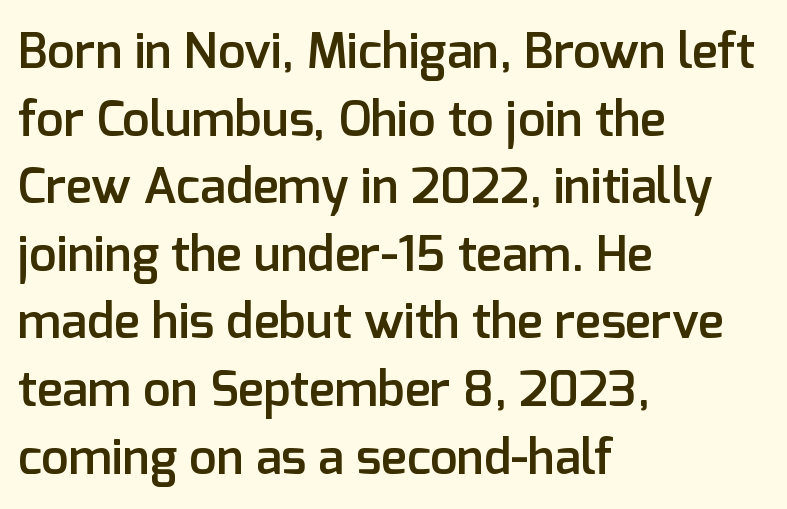
Q: Is the text bold? A: Semi-bold.
Q: Is the text italic (slanted)? A: No, it is upright.
Q: Is the typeface a serif or a sans-serif typeface? A: Sans-serif.
Q: Is the text underlined? A: No.
Q: How is the paragraph aligned? A: Left-aligned.
Q: Is the spacing between letters normal or unusually wide? A: Normal.
Q: Is the spacing between lines tight, normal or loose? A: Normal.
Q: Width (condensed, normal, or wide)? A: Normal.
Q: Stroke contrast? A: Low.
Q: x-height? A: Medium.
Q: Monospaced? A: No.
